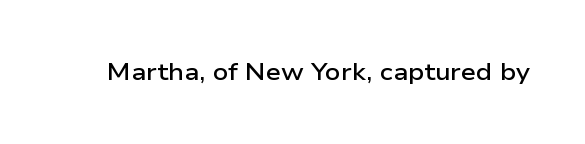
Quick note: underline off. Rendered with straight, roman letterforms. Each word holds together tightly as a unit, with standard inter-letter gaps. Slightly chunky letters — semibold, I'd say, not full bold.
